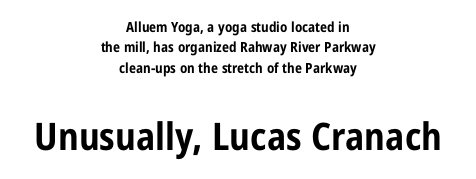
Q: Is the text bold? A: Yes.
Q: Is the text italic (slanted)? A: No, it is upright.
Q: Is the typeface a serif or a sans-serif typeface? A: Sans-serif.
Q: Is the text underlined? A: No.
Q: How is the paragraph aligned? A: Centered.
Q: Is the spacing between letters normal or unusually wide? A: Normal.
Q: Is the spacing between lines tight, normal or loose? A: Normal.
Q: Which block of text is set in a larger size, the first (top) or the second (bottom)? A: The second (bottom) one.
Q: Width (condensed, normal, or wide)? A: Condensed.
Q: Stroke contrast? A: Low.
Q: x-height? A: Medium.
Q: Monospaced? A: No.
